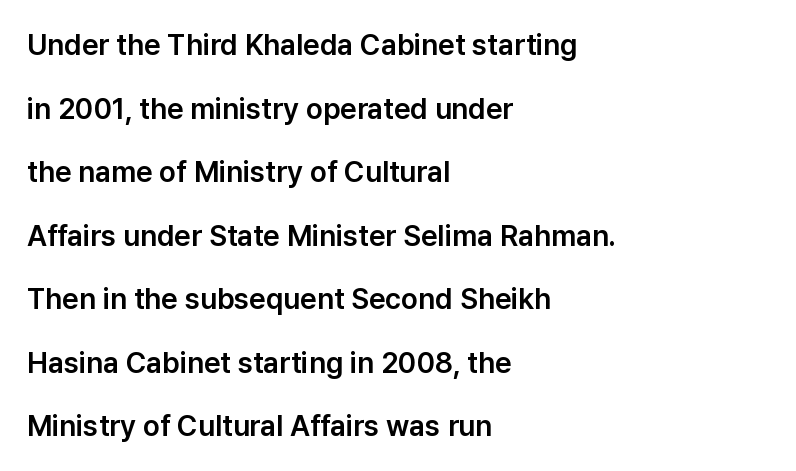
{"serif": "no", "italic": "no", "width": "normal", "stroke_contrast": "low", "x_height": "medium", "monospaced": "no", "underline": "no", "align": "left", "line_spacing": "loose", "line_spacing_ratio": 2.19, "letter_spacing": "normal", "letter_spacing_em": 0.0, "glyph_px": 29}
